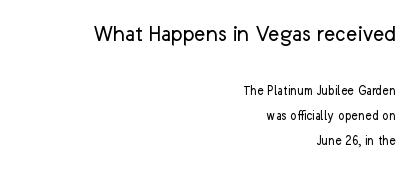
No heavy texture on the line: the type isn't bold. Check the space under the baseline: it is left empty. The rendering anchors every line to the right-hand side. No extra tracking has been applied to these lines. The block sitting higher on the canvas is the one with enlarged characters. Tall strokes in this sample are plumb rather than angled.
